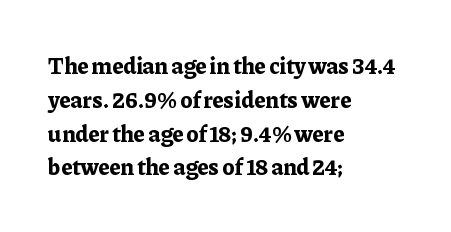
Bold? Absolutely — the strokes are thick and heavy. The setting favours the left margin, as ordinary paragraphs usually do. The font's upright variant was chosen for this text. A bare baseline throughout the passage. Vertical spacing — default.
